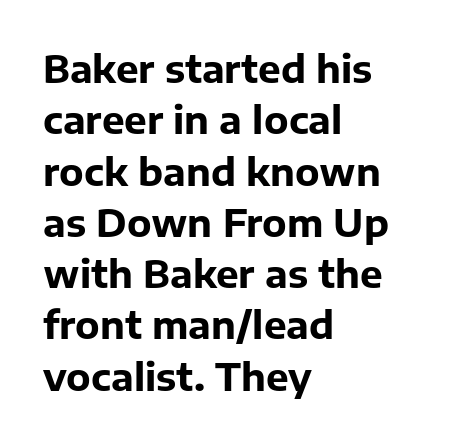
Q: Is the text bold? A: Yes.
Q: Is the text italic (slanted)? A: No, it is upright.
Q: Is the typeface a serif or a sans-serif typeface? A: Sans-serif.
Q: Is the text underlined? A: No.
Q: How is the paragraph aligned? A: Left-aligned.
Q: Is the spacing between letters normal or unusually wide? A: Normal.
Q: Is the spacing between lines tight, normal or loose? A: Normal.
Q: Width (condensed, normal, or wide)? A: Normal.
Q: Stroke contrast? A: Low.
Q: x-height? A: Medium.
Q: Monospaced? A: No.
